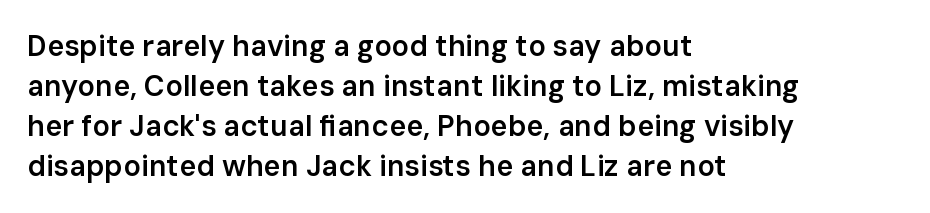
These lines carry some extra weight — a demibold, not a full bold. Successive baselines arrive at the customary interval. Character widths vary here, with narrow letters taking less room than wide ones. Plain, unruled lines of type.
